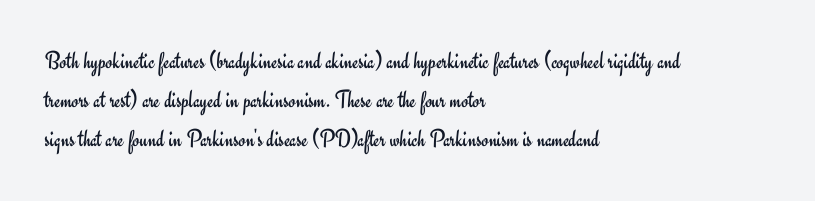
Q: Is the text bold? A: No.
Q: Is the text italic (slanted)? A: Yes.
Q: Is the text underlined? A: No.
Q: How is the paragraph aligned? A: Left-aligned.
Q: Is the spacing between letters normal or unusually wide? A: Normal.
Q: Is the spacing between lines tight, normal or loose? A: Normal.
